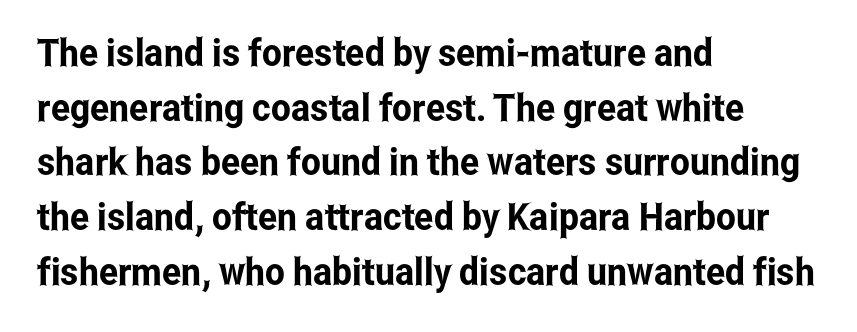
The space beneath each line is pristine and unruled. A typesetter would call this proportional, since set widths differ per character. The letterforms sit shoulder to shoulder at normal distance. Nope, no serifs anywhere on these letters. Students, observe: this is what conventionally led text looks like.
